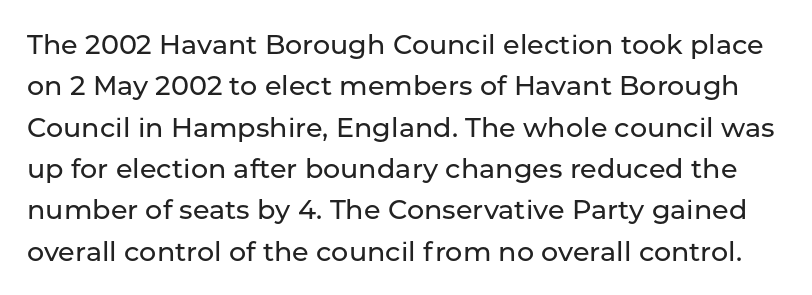
{"italic": "no", "underline": "no", "line_spacing": "normal", "line_spacing_ratio": 1.53, "letter_spacing": "normal", "letter_spacing_em": 0.0, "glyph_px": 27}
